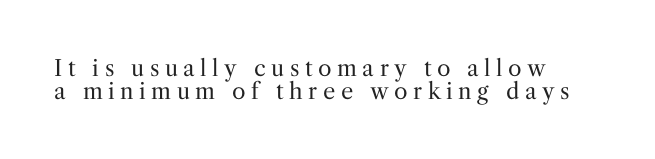
Q: Is the text bold? A: No.
Q: Is the text italic (slanted)? A: No, it is upright.
Q: Is the text underlined? A: No.
Q: How is the paragraph aligned? A: Left-aligned.
Q: Is the spacing between letters normal or unusually wide? A: Unusually wide.
Q: Is the spacing between lines tight, normal or loose? A: Tight.
